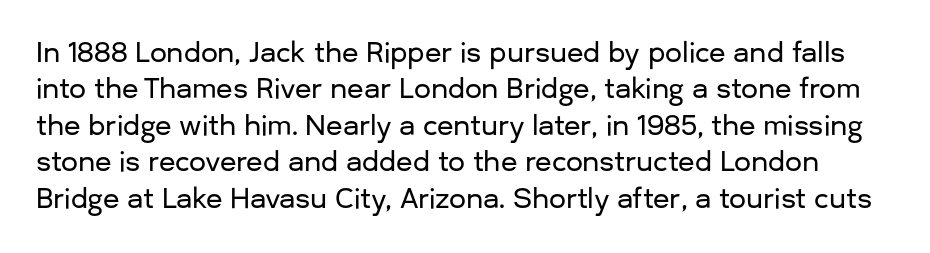
Q: Is the text italic (slanted)? A: No, it is upright.
Q: Is the text underlined? A: No.
Q: Is the spacing between letters normal or unusually wide? A: Normal.
Q: Is the spacing between lines tight, normal or loose? A: Normal.
